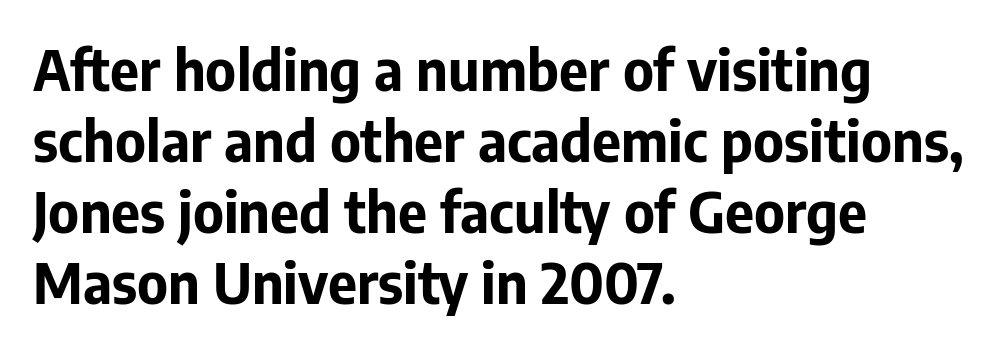
The tracking reads as untouched default to a designer's eye. Check under the words: just untouched page. Unlike italic type, these characters show no tilt at all. Horizontally, the lines are justified to the leading edge only. Students, observe: this is what conventionally led text looks like.
